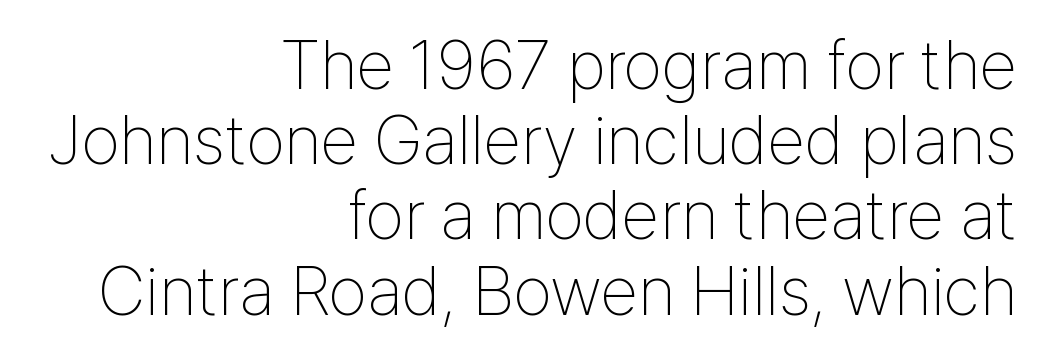
Q: Is the text bold? A: No.
Q: Is the text italic (slanted)? A: No, it is upright.
Q: Is the typeface a serif or a sans-serif typeface? A: Sans-serif.
Q: Is the text underlined? A: No.
Q: How is the paragraph aligned? A: Right-aligned.
Q: Is the spacing between letters normal or unusually wide? A: Normal.
Q: Is the spacing between lines tight, normal or loose? A: Tight.
Q: Width (condensed, normal, or wide)? A: Condensed.
Q: Stroke contrast? A: Low.
Q: x-height? A: Medium.
Q: Monospaced? A: No.
